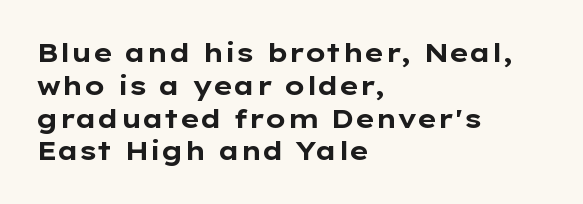
The image shows 26 px bold type, upright; set left-aligned, normal line spacing (1.26x), normal letter spacing, not underlined.
